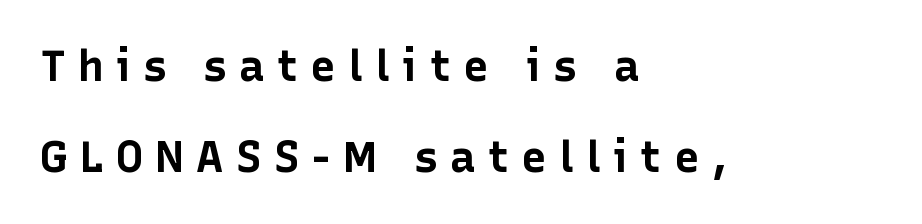
Letters rest on an invisible, unmarked baseline. A classic flush-left, rag-right setting is used for this passage. Varying glyph widths throughout — classic text-font behaviour. Here the glyphs are tracked loosely, breaking word shapes into spaced letters. The characters look thick and weighty, a clear bold.
